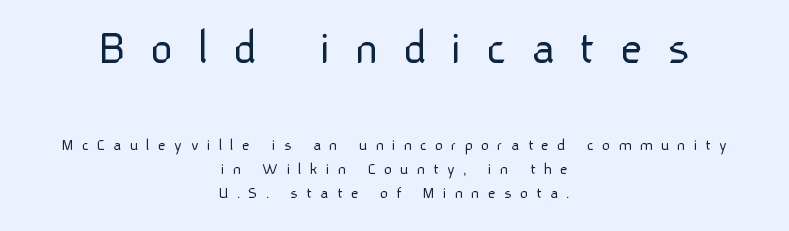
{"serif": "no", "italic": "no", "bold": "no", "weight": "light", "width": "normal", "stroke_contrast": "low", "x_height": "medium", "monospaced": "no", "underline": "no", "align": "center", "line_spacing": "normal", "line_spacing_ratio": 1.4, "letter_spacing": "wide", "letter_spacing_em": 0.48, "larger_block": "first", "size_ratio": 2.94, "glyph_px": 50}
